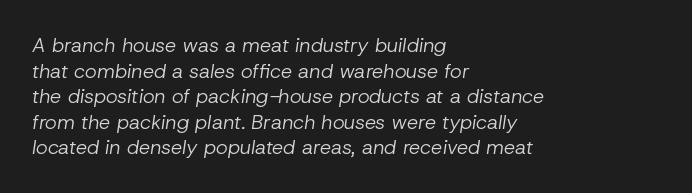
The image shows 20 px text type, italic (leaning right); set left-aligned, normal line spacing (1.28x), normal letter spacing, not underlined.
